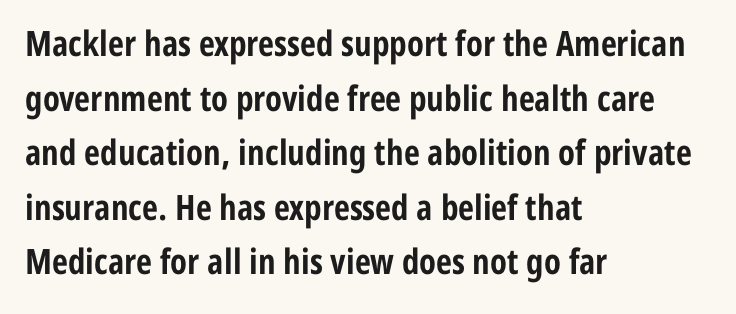
The image shows 35 px bold, condensed sans-serif type, upright; set left-aligned, normal line spacing (1.56x), normal letter spacing, not underlined; low stroke contrast and a medium x-height.
